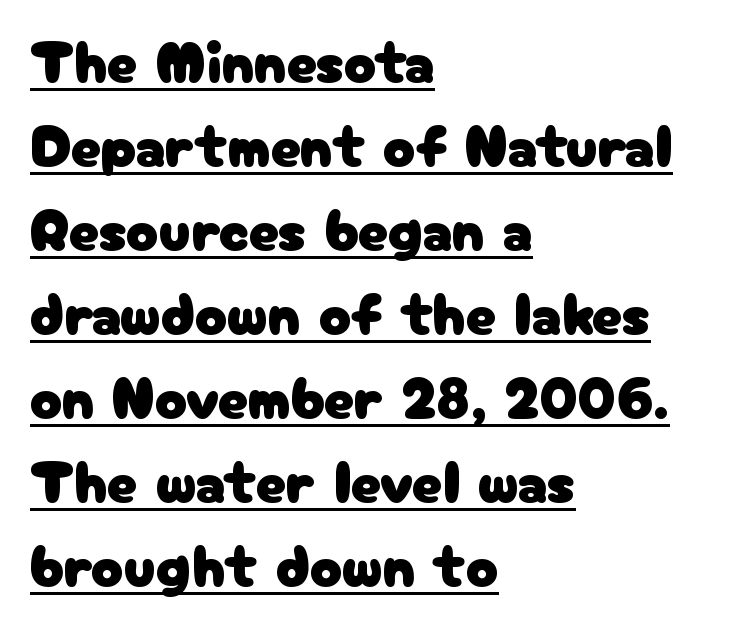
These lines are rendered in a variable-pitch font. Honestly, the letter spacing is just normal — you wouldn't notice it. Horizontal alignment here is leftward, the default for most running prose. Italic: no, the glyphs are upright roman.
